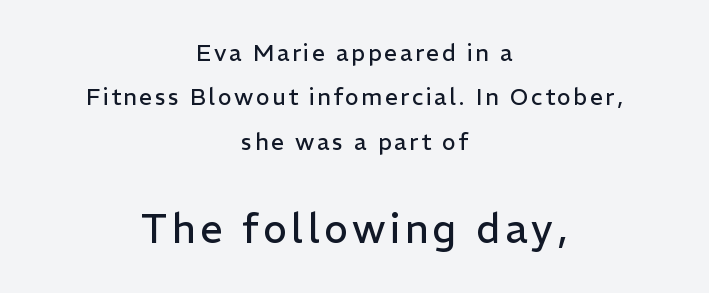
Q: Is the text bold? A: No.
Q: Is the text italic (slanted)? A: No, it is upright.
Q: Is the typeface a serif or a sans-serif typeface? A: Sans-serif.
Q: Is the text underlined? A: No.
Q: How is the paragraph aligned? A: Centered.
Q: Is the spacing between lines tight, normal or loose? A: Loose.
Q: Which block of text is set in a larger size, the first (top) or the second (bottom)? A: The second (bottom) one.
Q: Width (condensed, normal, or wide)? A: Normal.
Q: Stroke contrast? A: Low.
Q: x-height? A: Medium.
Q: Monospaced? A: No.
